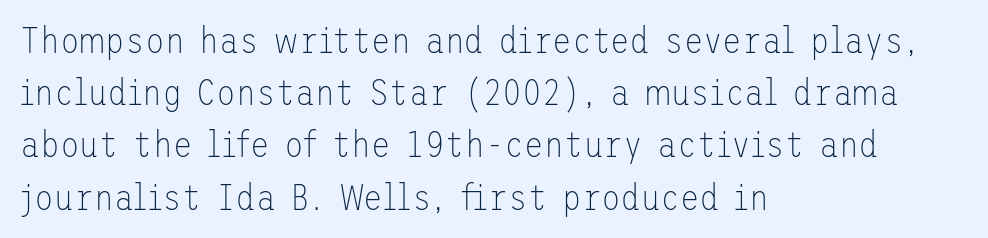
Q: Is the text bold? A: No.
Q: Is the text italic (slanted)? A: No, it is upright.
Q: Is the typeface a serif or a sans-serif typeface? A: Sans-serif.
Q: Is the text underlined? A: No.
Q: How is the paragraph aligned? A: Left-aligned.
Q: Is the spacing between letters normal or unusually wide? A: Normal.
Q: Is the spacing between lines tight, normal or loose? A: Normal.
Q: Width (condensed, normal, or wide)? A: Normal.
Q: Stroke contrast? A: Low.
Q: x-height? A: Medium.
